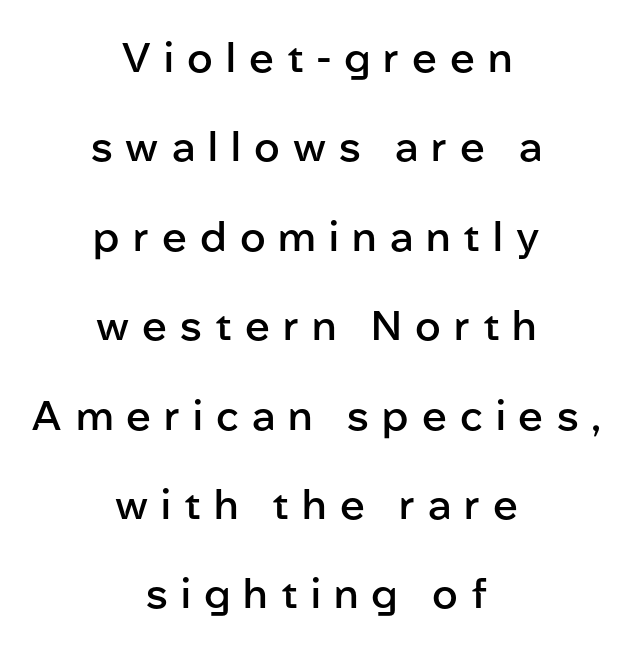
{"serif": "no", "italic": "no", "bold": "semi", "weight": "semibold", "width": "normal", "stroke_contrast": "low", "x_height": "medium", "monospaced": "no", "underline": "no", "align": "center", "line_spacing": "loose", "line_spacing_ratio": 2.18, "letter_spacing": "wide", "letter_spacing_em": 0.32, "glyph_px": 41}
